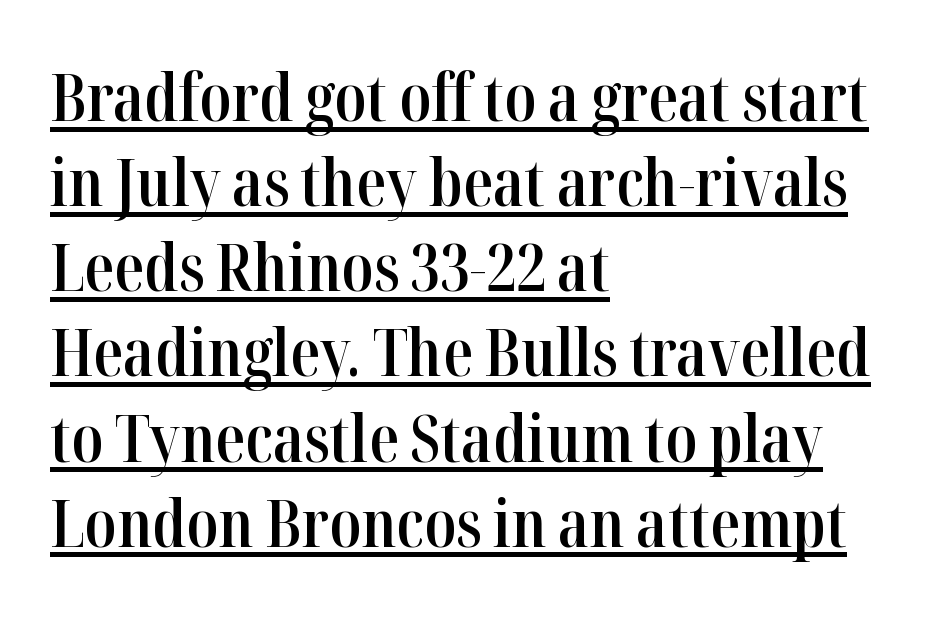
Q: Is the text bold? A: Semi-bold.
Q: Is the text italic (slanted)? A: No, it is upright.
Q: Is the typeface a serif or a sans-serif typeface? A: Serif.
Q: Is the text underlined? A: Yes.
Q: How is the paragraph aligned? A: Left-aligned.
Q: Is the spacing between letters normal or unusually wide? A: Normal.
Q: Is the spacing between lines tight, normal or loose? A: Normal.
Q: Width (condensed, normal, or wide)? A: Condensed.
Q: Stroke contrast? A: High.
Q: x-height? A: Medium.
Q: Monospaced? A: No.
